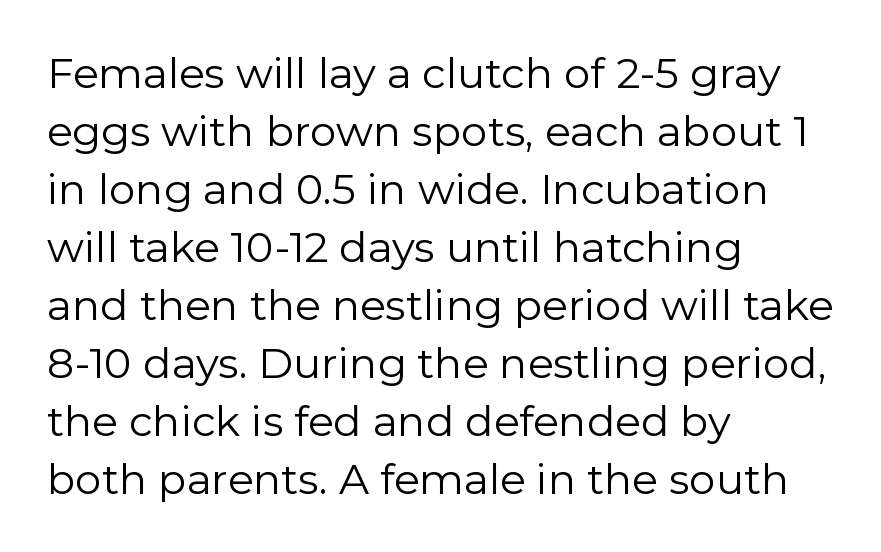
{"serif": "no", "italic": "no", "bold": "no", "weight": "regular", "width": "normal", "stroke_contrast": "low", "x_height": "medium", "monospaced": "no", "underline": "no", "align": "left", "line_spacing": "normal", "line_spacing_ratio": 1.38, "letter_spacing": "normal", "letter_spacing_em": 0.0, "glyph_px": 42}
